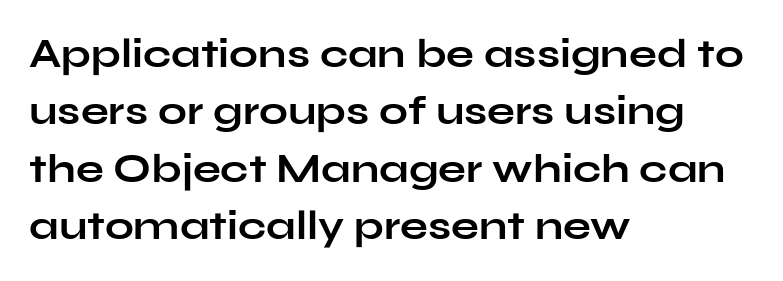
The image shows 41 px bold, wide sans-serif type, upright; set left-aligned, normal line spacing (1.4x), normal letter spacing, not underlined; low stroke contrast and a medium x-height.
